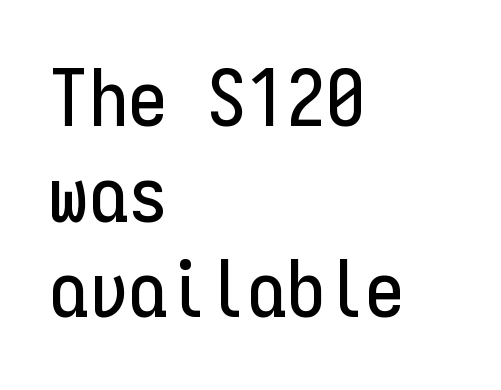
{"serif": "no", "italic": "no", "width": "condensed", "stroke_contrast": "low", "x_height": "medium", "monospaced": "yes", "underline": "no", "align": "left", "line_spacing_ratio": 1.21, "letter_spacing": "normal", "letter_spacing_em": 0.0, "glyph_px": 79}
